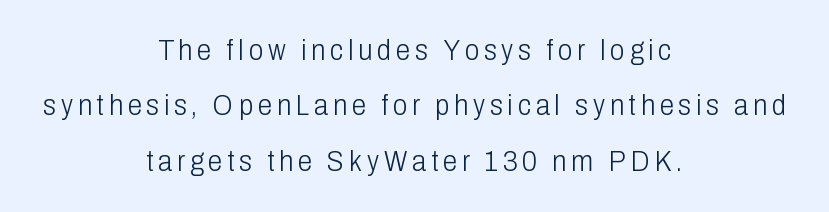
Each letter keeps its own natural width here, so spacing adapts to shape. Does the leading feel generous? Absolutely, it's lavish. Stems and bowls with no extra thickness — not bold. Underline: absent. Every stem runs plumb, perpendicular to the baseline.
